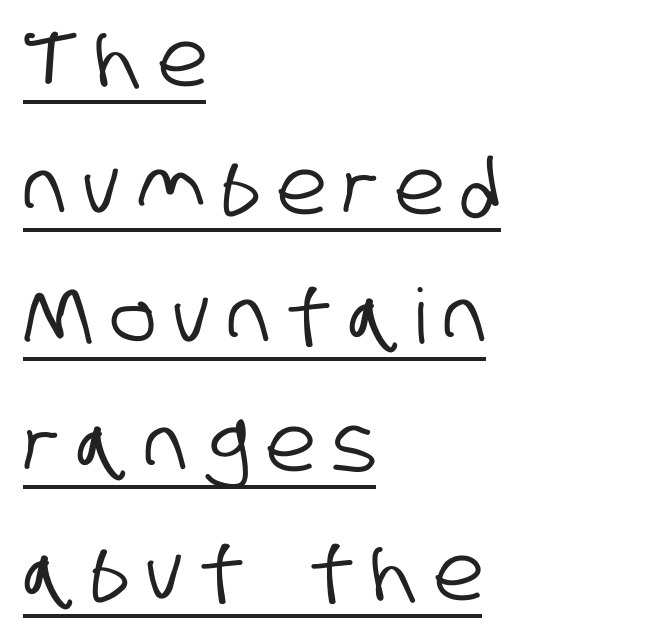
The image shows 76 px condensed sans-serif type; set left-aligned, normal line spacing (1.69x), unusually wide letter spacing (+0.23 em), underlined; low stroke contrast and a large x-height.
